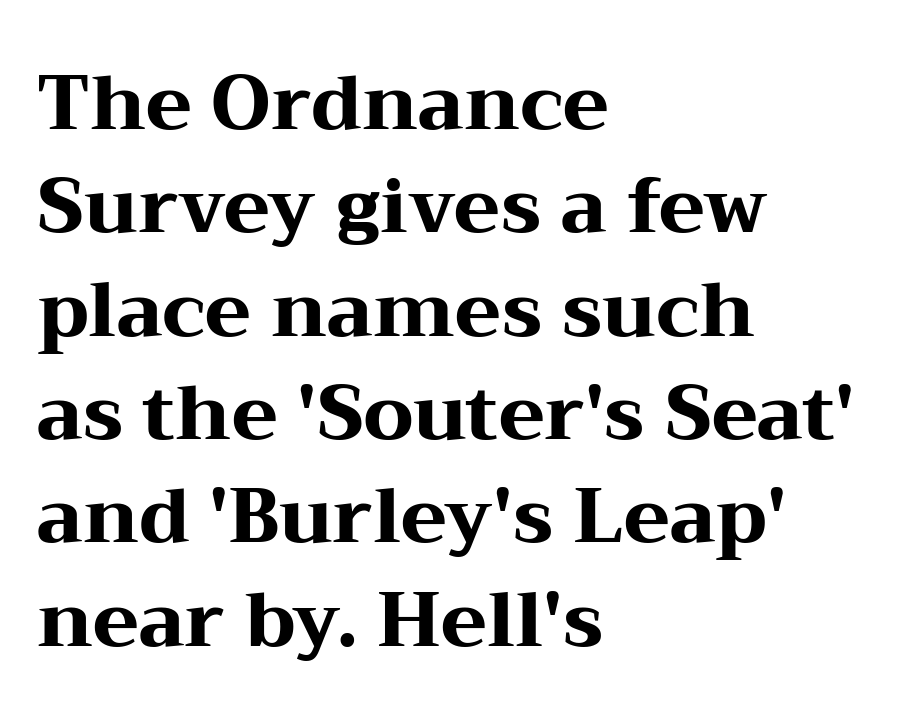
A typesetter would call this proportional, since set widths differ per character. Strong, thick strokes mark this as bold type. The lines are quadded left. Each letter's strokes conclude with small projecting serifs. The space beneath each line is pristine and unruled. Ordinary non-slanted type is in use.
